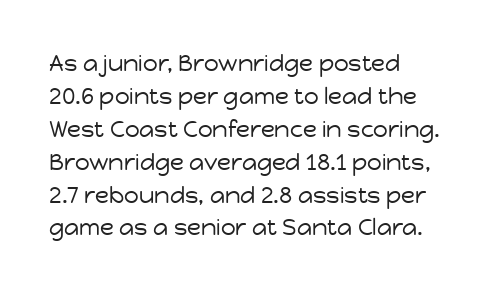
{"italic": "no", "bold": "no", "underline": "no", "align": "left", "line_spacing": "normal", "line_spacing_ratio": 1.43, "letter_spacing": "normal", "letter_spacing_em": 0.0, "glyph_px": 23}
